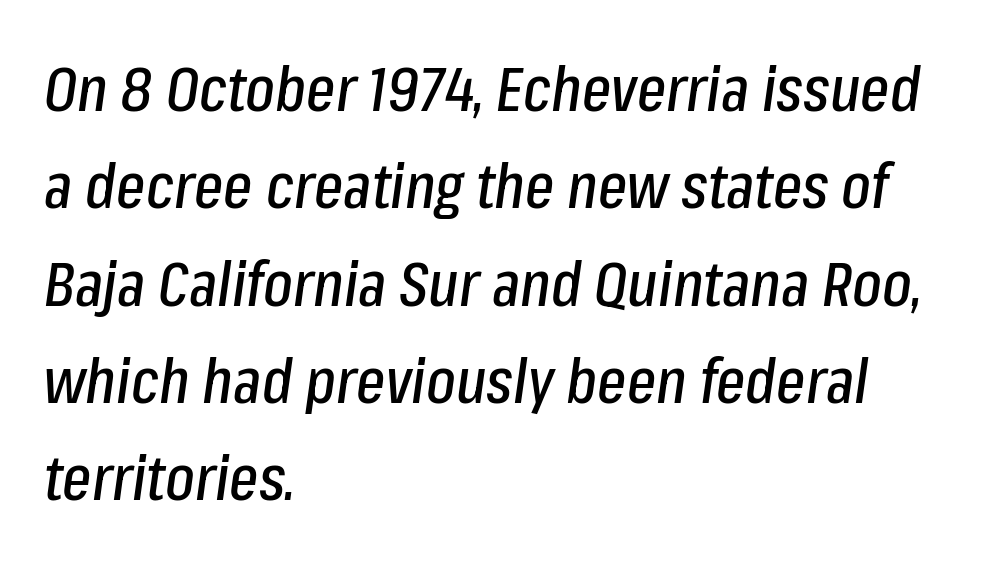
The image shows 62 px condensed type, italic (leaning right); set left-aligned, normal line spacing (1.57x), normal letter spacing, not underlined; low stroke contrast and a medium x-height.
